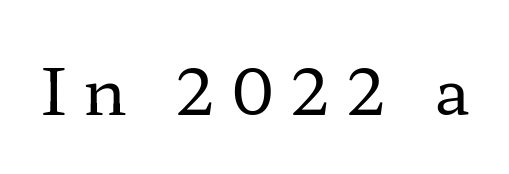
The image shows 64 px regular-weight, wide serif type, upright; set unusually wide letter spacing (+0.26 em), not underlined; low stroke contrast and a medium x-height.
